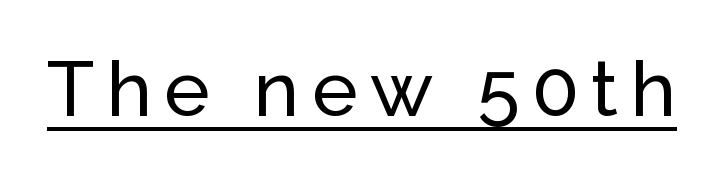
The image shows 77 px sans-serif type, upright; set underlined; low stroke contrast and a medium x-height.
